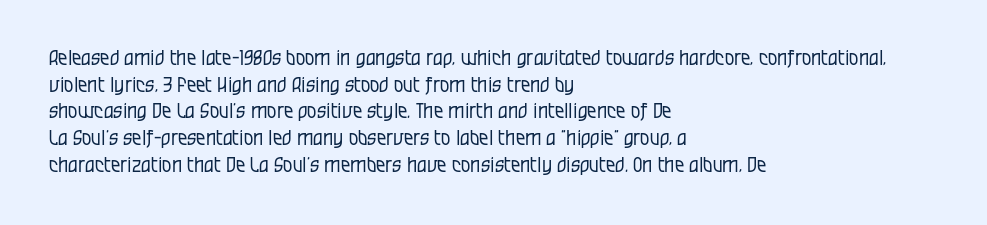
Summary of weight: not heavy and not bold. The vertical gap from one line to the next is medium. The type is set solid horizontally, with unmodified tracking. No italicization has been applied; the sample stays upright. The paragraph shown leans on its left margin. The gap between lines stays unmarked.
